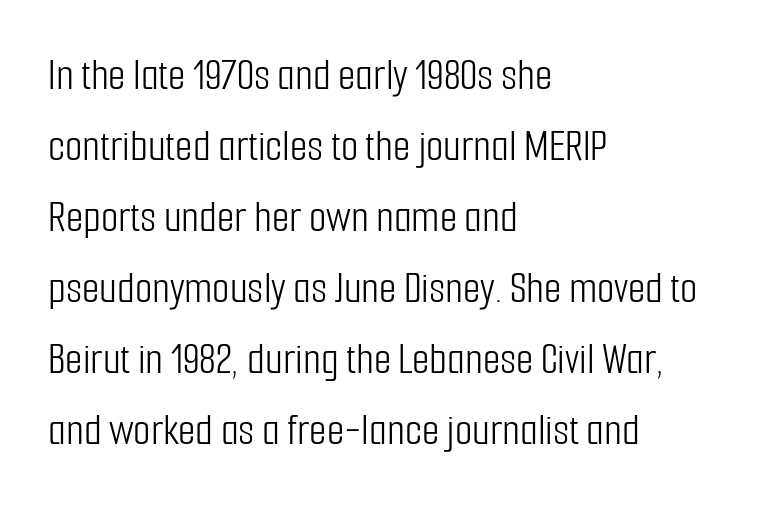
Normally led — the rows are evenly, conventionally spaced. Weight class: somewhere from thin through regular. The passage shown is typeset with a sans-serif family. Honestly, the letter spacing is just normal — you wouldn't notice it. Every character sits straight up, as roman type does.
